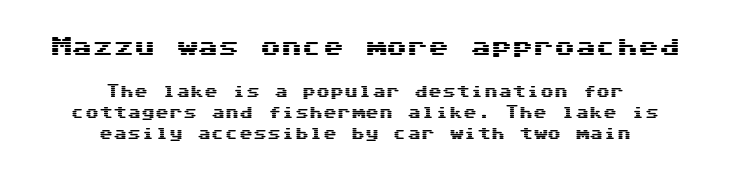
Q: Is the text italic (slanted)? A: No, it is upright.
Q: Is the text underlined? A: No.
Q: How is the paragraph aligned? A: Centered.
Q: Is the spacing between letters normal or unusually wide? A: Normal.
Q: Is the spacing between lines tight, normal or loose? A: Normal.
Q: Which block of text is set in a larger size, the first (top) or the second (bottom)? A: The first (top) one.
